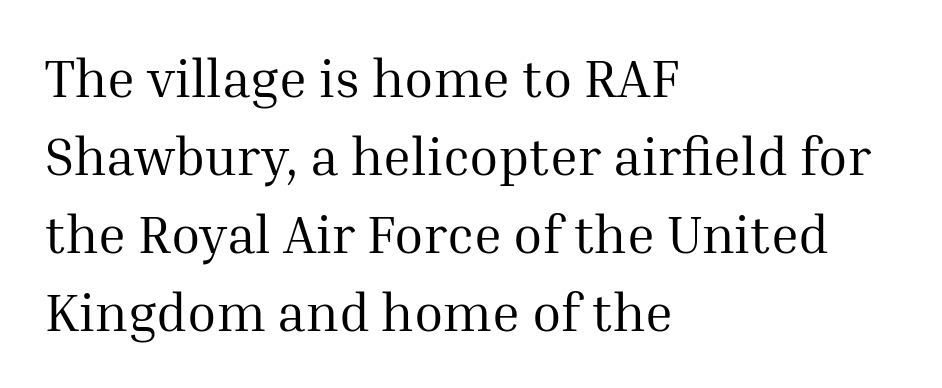
The image shows 53 px regular-weight serif type, upright; set left-aligned, normal line spacing (1.47x), normal letter spacing, not underlined; medium stroke contrast and a medium x-height.
